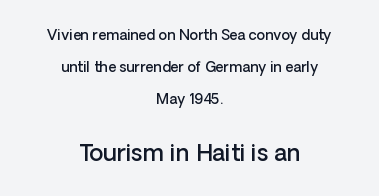
The image shows 23 px text type, upright; set centered, loose line spacing (2.27x), normal letter spacing, not underlined; the second (bottom) block is 1.64x larger.
